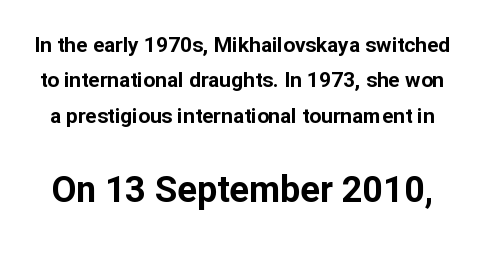
Q: Is the text bold? A: Yes.
Q: Is the text italic (slanted)? A: No, it is upright.
Q: Is the typeface a serif or a sans-serif typeface? A: Sans-serif.
Q: Is the text underlined? A: No.
Q: Is the spacing between letters normal or unusually wide? A: Normal.
Q: Is the spacing between lines tight, normal or loose? A: Normal.
Q: Which block of text is set in a larger size, the first (top) or the second (bottom)? A: The second (bottom) one.
Q: Width (condensed, normal, or wide)? A: Normal.
Q: Stroke contrast? A: Low.
Q: x-height? A: Medium.
Q: Monospaced? A: No.
